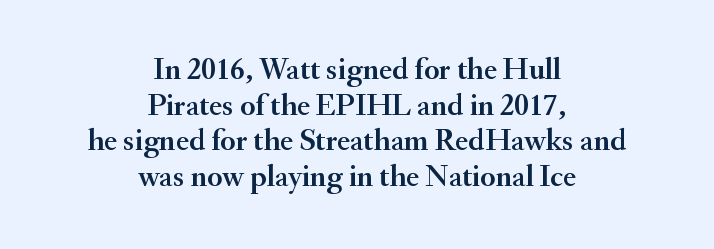
The image shows 31 px serif type, upright; set centered, tight line spacing (1.15x), normal letter spacing, not underlined; medium stroke contrast and a small x-height.
